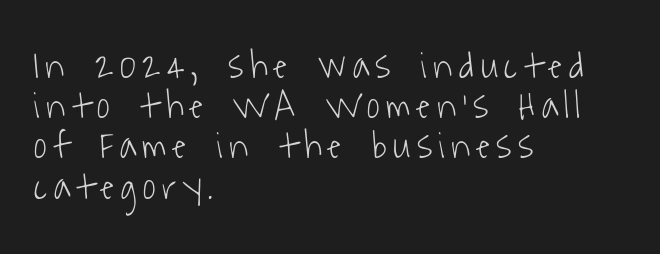
Q: Is the text bold? A: No.
Q: Is the typeface a serif or a sans-serif typeface? A: Sans-serif.
Q: Is the text underlined? A: No.
Q: How is the paragraph aligned? A: Left-aligned.
Q: Is the spacing between lines tight, normal or loose? A: Tight.
Q: Width (condensed, normal, or wide)? A: Condensed.
Q: Stroke contrast? A: Low.
Q: x-height? A: Medium.
Q: Monospaced? A: No.
